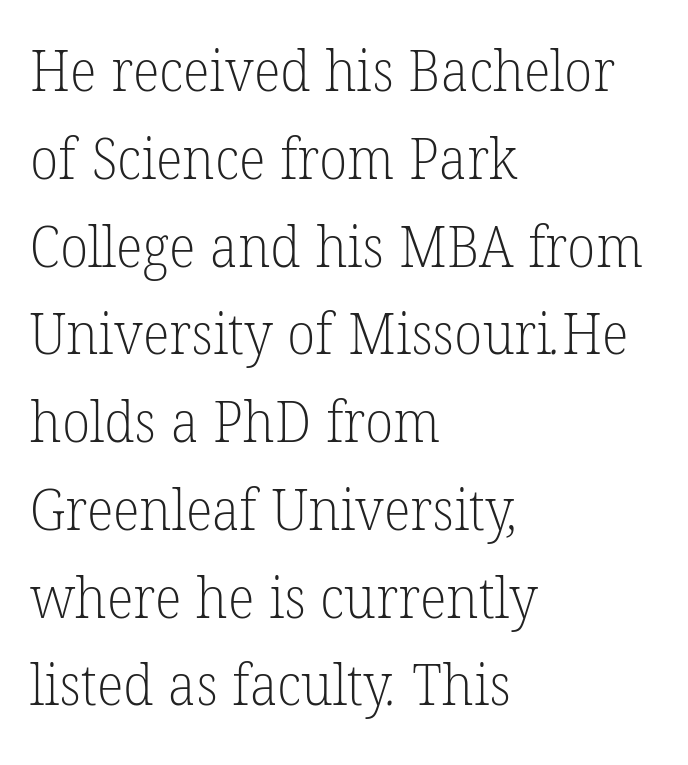
Q: Is the text bold? A: No.
Q: Is the typeface a serif or a sans-serif typeface? A: Serif.
Q: Is the text underlined? A: No.
Q: How is the paragraph aligned? A: Left-aligned.
Q: Is the spacing between letters normal or unusually wide? A: Normal.
Q: Is the spacing between lines tight, normal or loose? A: Normal.
Q: Width (condensed, normal, or wide)? A: Normal.
Q: Stroke contrast? A: Low.
Q: x-height? A: Medium.
Q: Monospaced? A: No.
